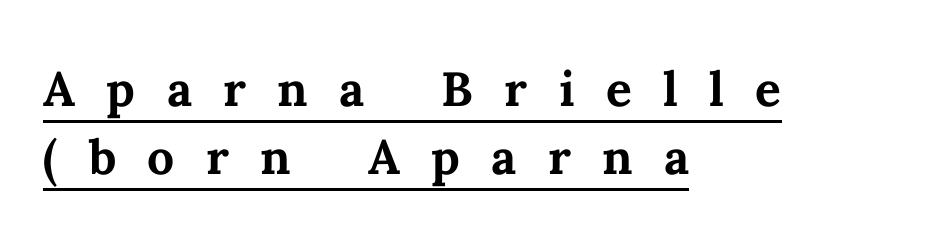
{"italic": "no", "bold": "yes", "weight": "semibold", "width": "normal", "stroke_contrast": "medium", "x_height": "medium", "monospaced": "no", "underline": "yes", "align": "left", "line_spacing": "tight", "line_spacing_ratio": 1.07, "letter_spacing": "wide", "letter_spacing_em": 0.49, "glyph_px": 64}
